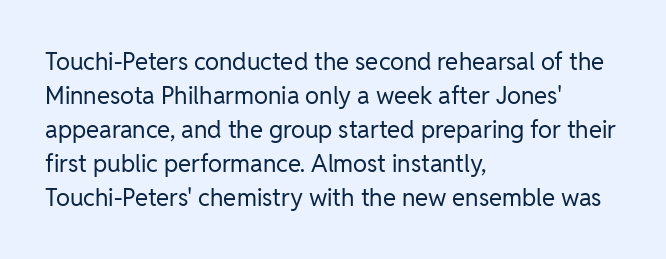
Just letters on the line, the space beneath them empty. The lines sit at an ordinary, default distance from one another. Reading down the block, your eye returns to a fixed left position each line. Think standard paragraph weight, or any step lighter than that.
